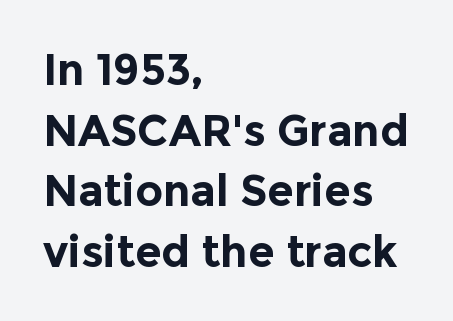
{"serif": "no", "italic": "no", "bold": "yes", "weight": "bold", "width": "normal", "x_height": "medium", "monospaced": "no", "underline": "no", "align": "left", "line_spacing": "normal", "line_spacing_ratio": 1.41, "letter_spacing": "normal", "letter_spacing_em": 0.0, "glyph_px": 43}
